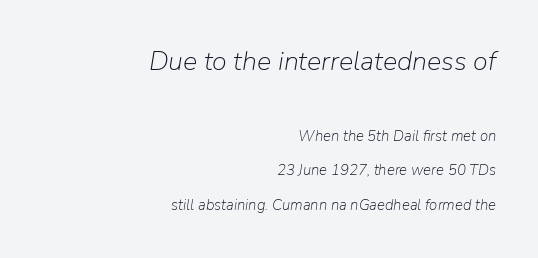
Students, observe: this is what heavily led, spacious text looks like. The passage shown has conventional tracking throughout. In CSS terms this would be text-align: right. Type size steps down from the first block to the second. The whole block is typeset with a tilt.
